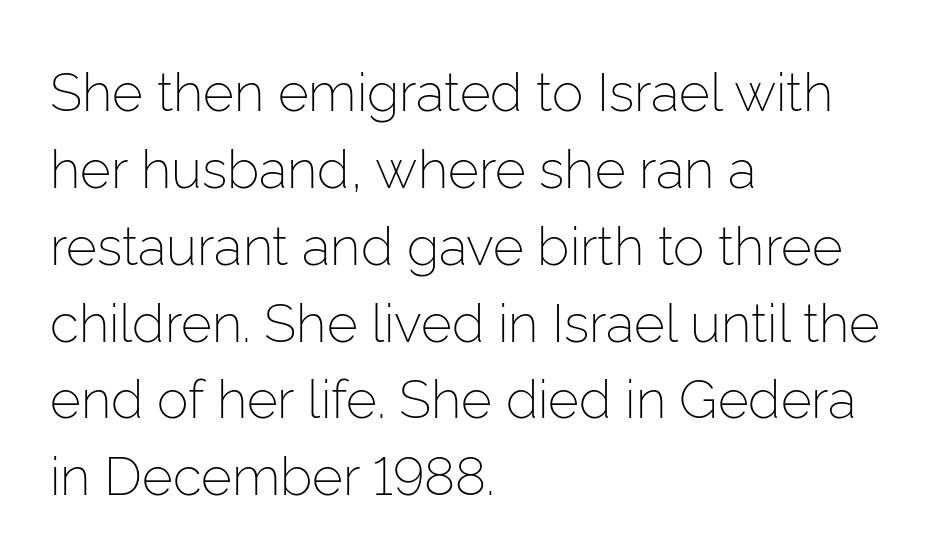
Line spacing here is normal. This sample has the flowing, uneven cadence of proportional lettering. Unlike a traditional serif, this face leaves its strokes unadorned. Stems here are at most as thick as an everyday book face. The area under the type is left untouched.
